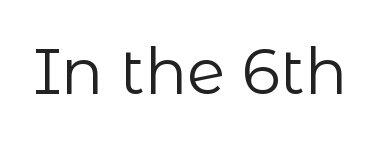
The passage shown is not bold in any degree. Honestly, the letter spacing is just normal — you wouldn't notice it. The characters display no serif detailing; their extremities are plain. Note the varied advance widths — an 'i' is clearly narrower than an 'm'. Letters rest on an invisible, unmarked baseline.
